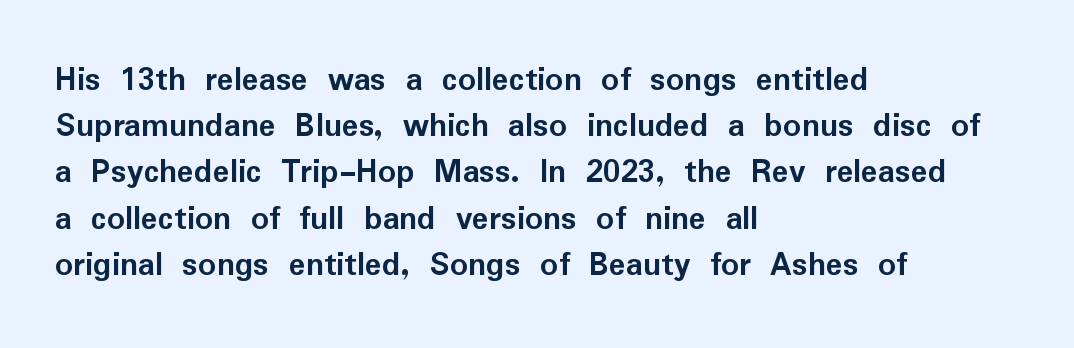
Q: Is the text bold? A: Yes.
Q: Is the text italic (slanted)? A: No, it is upright.
Q: Is the typeface a serif or a sans-serif typeface? A: Sans-serif.
Q: Is the text underlined? A: No.
Q: How is the paragraph aligned? A: Left-aligned.
Q: Is the spacing between letters normal or unusually wide? A: Normal.
Q: Is the spacing between lines tight, normal or loose? A: Normal.
Q: Width (condensed, normal, or wide)? A: Normal.
Q: Stroke contrast? A: Low.
Q: x-height? A: Medium.
Q: Monospaced? A: No.
